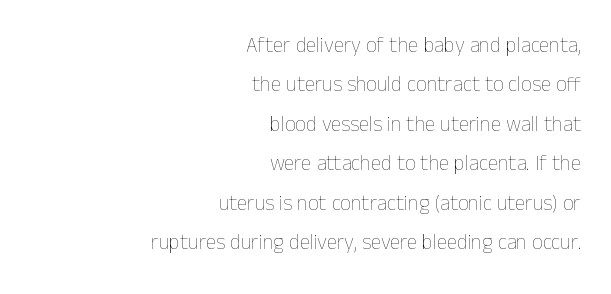
{"italic": "no", "bold": "no", "underline": "no", "align": "right", "line_spacing_ratio": 1.88, "letter_spacing": "normal", "letter_spacing_em": 0.0, "glyph_px": 21}
